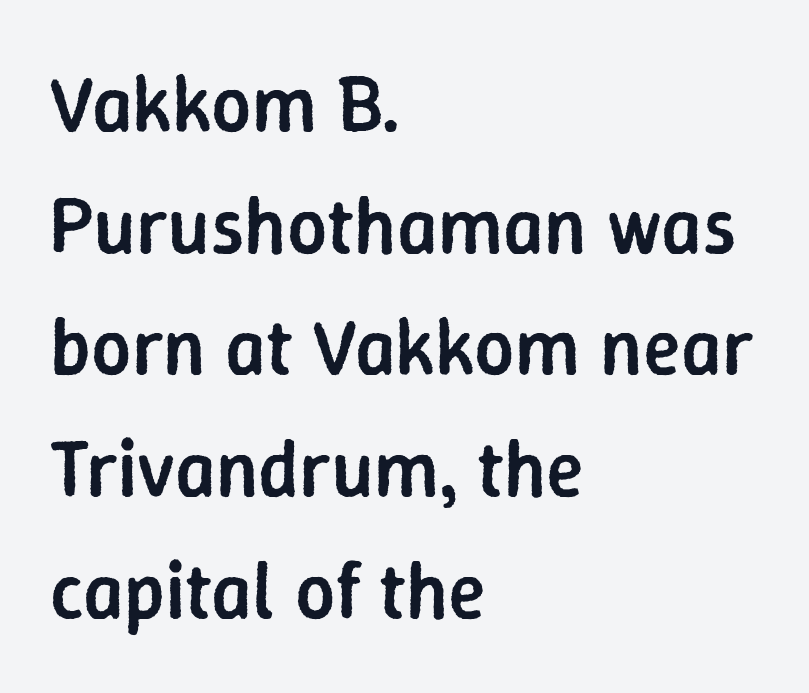
{"serif": "no", "italic": "no", "bold": "semi", "weight": "semibold", "width": "normal", "stroke_contrast": "low", "x_height": "medium", "monospaced": "no", "underline": "no", "align": "left", "line_spacing": "normal", "line_spacing_ratio": 1.54, "letter_spacing": "normal", "letter_spacing_em": 0.0, "glyph_px": 79}
